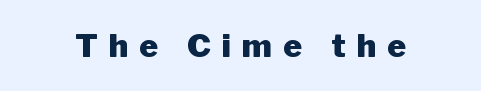
The image shows 32 px heavy sans-serif type, upright; set unusually wide letter spacing (+0.35 em), not underlined; low stroke contrast and a medium x-height.
